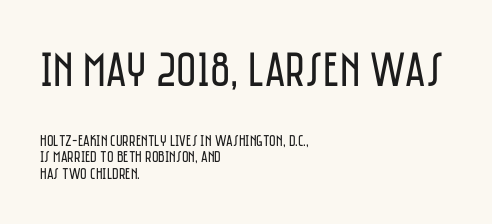
Q: Is the text bold? A: No.
Q: Is the text italic (slanted)? A: No, it is upright.
Q: Is the typeface a serif or a sans-serif typeface? A: Sans-serif.
Q: Is the text underlined? A: No.
Q: How is the paragraph aligned? A: Left-aligned.
Q: Is the spacing between letters normal or unusually wide? A: Normal.
Q: Is the spacing between lines tight, normal or loose? A: Tight.
Q: Which block of text is set in a larger size, the first (top) or the second (bottom)? A: The first (top) one.
Q: Width (condensed, normal, or wide)? A: Condensed.
Q: Stroke contrast? A: Low.
Q: x-height? A: Large.
Q: Monospaced? A: No.
